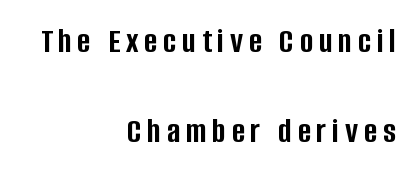
{"serif": "no", "italic": "no", "bold": "yes", "weight": "semibold", "width": "condensed", "stroke_contrast": "low", "x_height": "large", "monospaced": "no", "underline": "no", "align": "right", "line_spacing": "loose", "line_spacing_ratio": 2.49, "glyph_px": 36}
